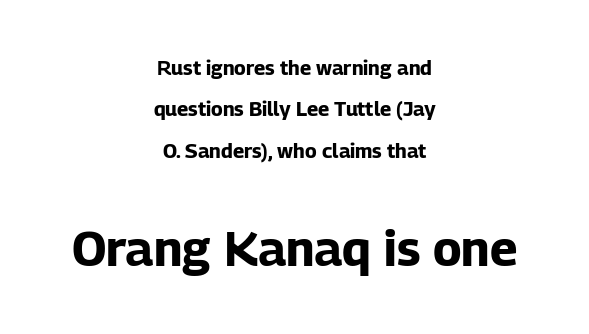
{"serif": "no", "italic": "no", "bold": "yes", "weight": "bold", "width": "normal", "stroke_contrast": "low", "x_height": "medium", "monospaced": "no", "underline": "no", "align": "center", "line_spacing": "loose", "line_spacing_ratio": 2.07, "letter_spacing": "normal", "letter_spacing_em": 0.0, "larger_block": "second", "size_ratio": 2.45, "glyph_px": 49}
